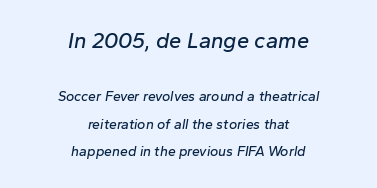
Caption: upper text group enlarged, lower text group reduced. Emphasis-style slanted type is in use. The typesetter chose a symmetrical, centered arrangement here. A bare baseline throughout the passage. No extra tracking has been applied to these lines.
